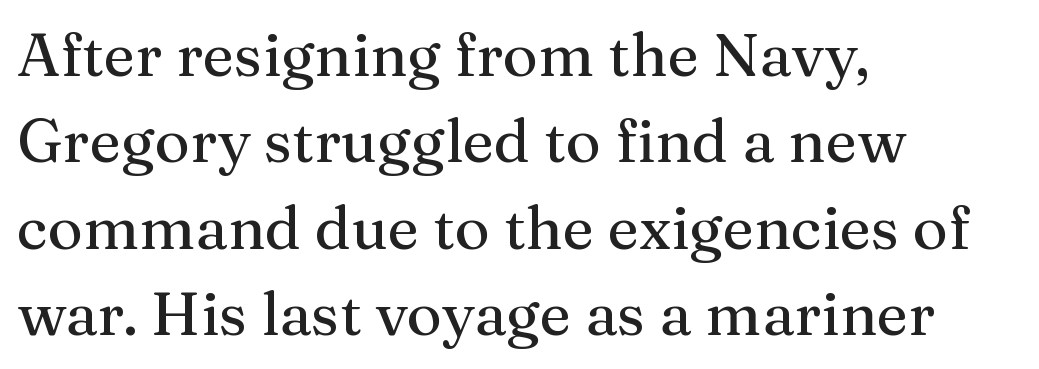
{"serif": "yes", "italic": "no", "width": "normal", "stroke_contrast": "medium", "x_height": "medium", "monospaced": "no", "underline": "no", "align": "left", "line_spacing": "normal", "line_spacing_ratio": 1.44, "letter_spacing": "normal", "letter_spacing_em": 0.0, "glyph_px": 60}
